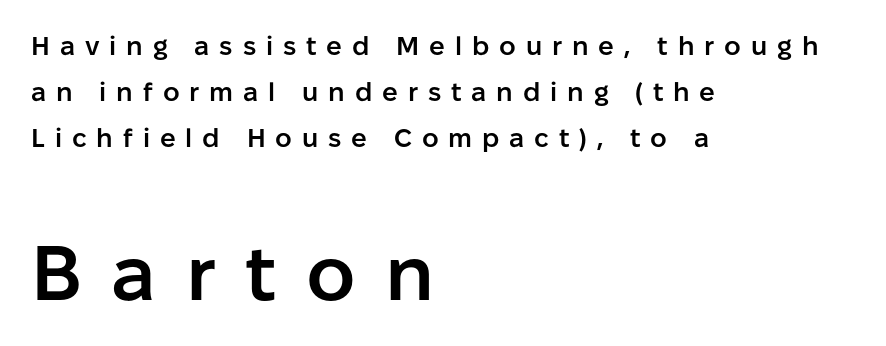
Unlike a traditional serif, this face leaves its strokes unadorned. Look at the tracking — it's clearly loosened, letters drifting apart. Every letter is mildly thick-stroked: semibold rather than bold. Rendered with straight, roman letterforms. The rendering uses natural spacing where letterforms have individual widths. A student would call this left alignment; a typographer would say flush left, rag right.
